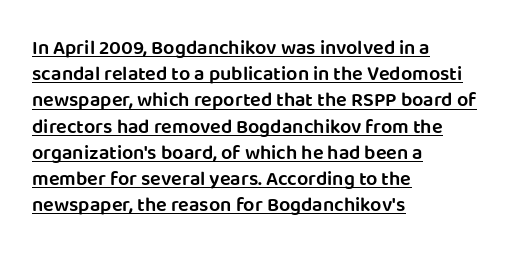
{"italic": "no", "bold": "semi", "underline": "yes", "align": "left", "line_spacing": "normal", "line_spacing_ratio": 1.31, "letter_spacing": "normal", "letter_spacing_em": 0.0, "glyph_px": 20}
